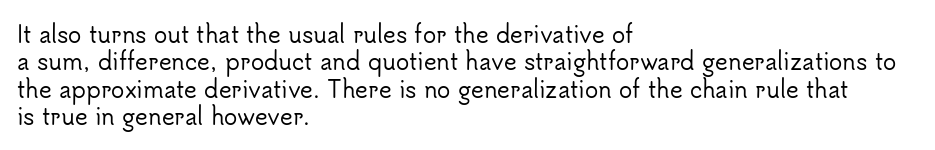
Q: Is the text italic (slanted)? A: No, it is upright.
Q: Is the text underlined? A: No.
Q: How is the paragraph aligned? A: Left-aligned.
Q: Is the spacing between letters normal or unusually wide? A: Normal.
Q: Is the spacing between lines tight, normal or loose? A: Normal.
